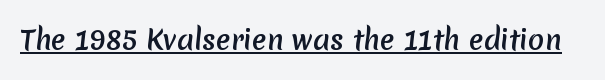
The image shows 27 px bold type; set normal letter spacing, underlined.
